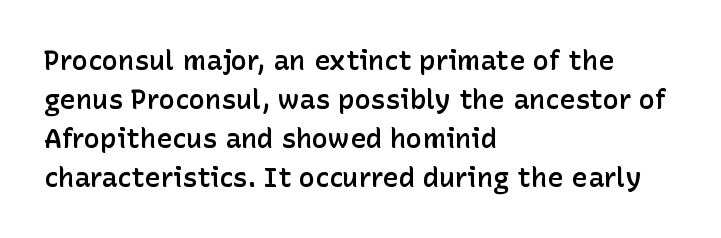
{"italic": "no", "bold": "semi", "underline": "no", "align": "left", "line_spacing": "normal", "line_spacing_ratio": 1.44, "letter_spacing": "normal", "letter_spacing_em": 0.0, "glyph_px": 27}
